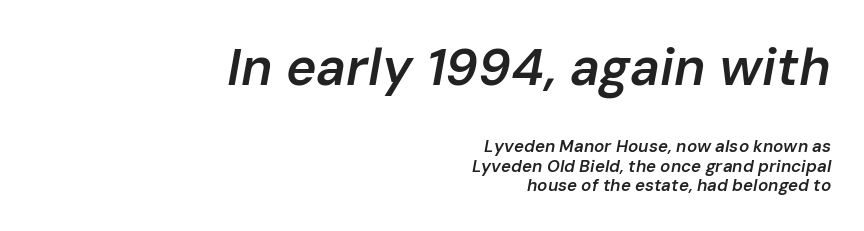
{"italic": "yes", "lean": "right", "slant_degrees": 10, "bold": "semi", "weight": "semibold", "width": "normal", "stroke_contrast": "low", "x_height": "medium", "monospaced": "no", "underline": "no", "align": "right", "line_spacing_ratio": 1.16, "letter_spacing": "normal", "letter_spacing_em": 0.0, "larger_block": "first", "size_ratio": 3.06, "glyph_px": 52}
